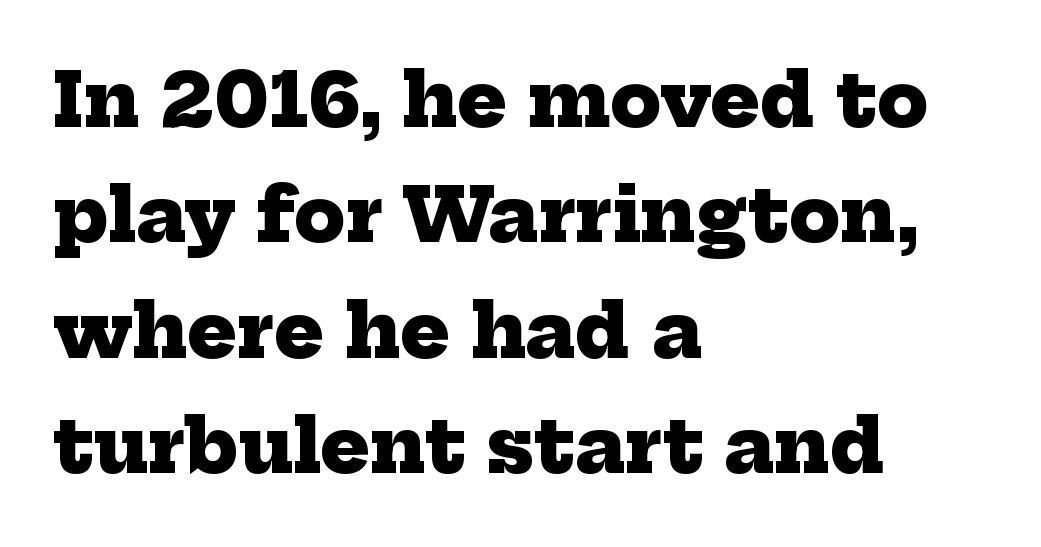
The face used here is proportionally spaced, like ordinary book or web type. Notice how descenders clear the ascenders below comfortably — that's standard leading. Quick note: underline off. Look at the bottom of the vertical strokes: they flare into serifs here. A typesetter would call this zero additional tracking. Typesetter's note: full bold, strokes at maximum text heaviness.
